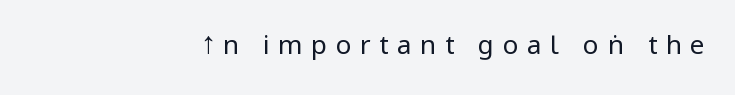
The zone under the glyphs is completely vacant. The specimen reads as upright at a glance. The passage is arranged like a letterhead date or caption credit — flush right. These lines have a slow, spaced-out rhythm from letter to letter.
